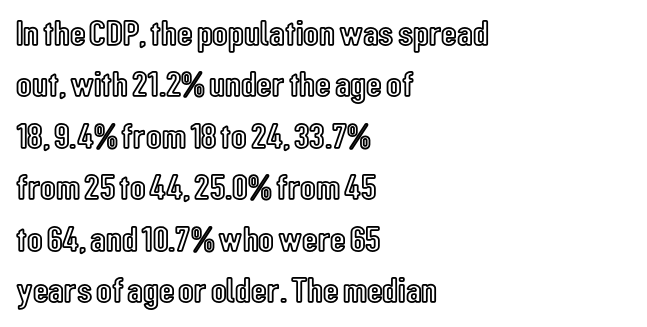
Q: Is the text italic (slanted)? A: No, it is upright.
Q: Is the text underlined? A: No.
Q: How is the paragraph aligned? A: Left-aligned.
Q: Is the spacing between letters normal or unusually wide? A: Normal.
Q: Is the spacing between lines tight, normal or loose? A: Normal.
Q: Width (condensed, normal, or wide)? A: Condensed.
Q: x-height? A: Medium.
Q: Monospaced? A: No.
